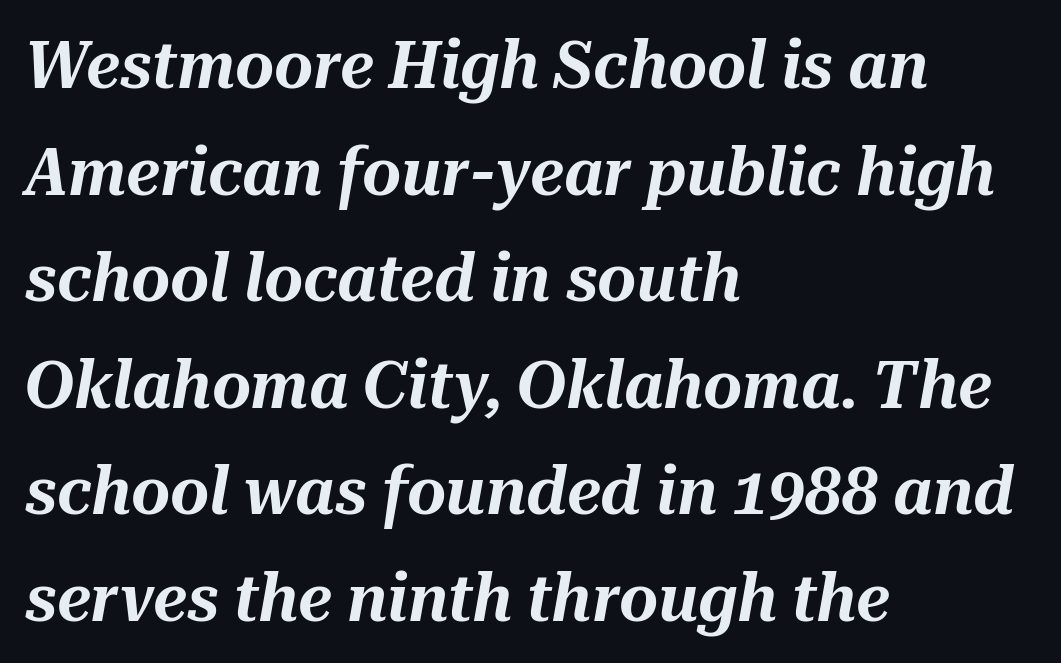
{"italic": "yes", "lean": "right", "slant_degrees": 10, "width": "normal", "stroke_contrast": "medium", "x_height": "medium", "monospaced": "no", "underline": "no", "align": "left", "line_spacing": "normal", "line_spacing_ratio": 1.59, "letter_spacing": "normal", "letter_spacing_em": 0.0, "glyph_px": 67}
